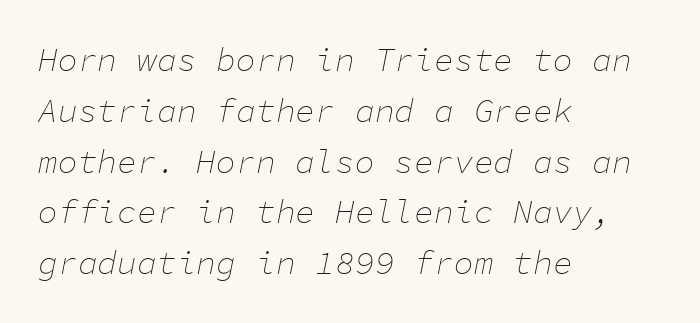
The image shows 33 px thin type, italic (leaning right), monospaced; set left-aligned, normal line spacing (1.54x), normal letter spacing, not underlined; low stroke contrast and a medium x-height.
